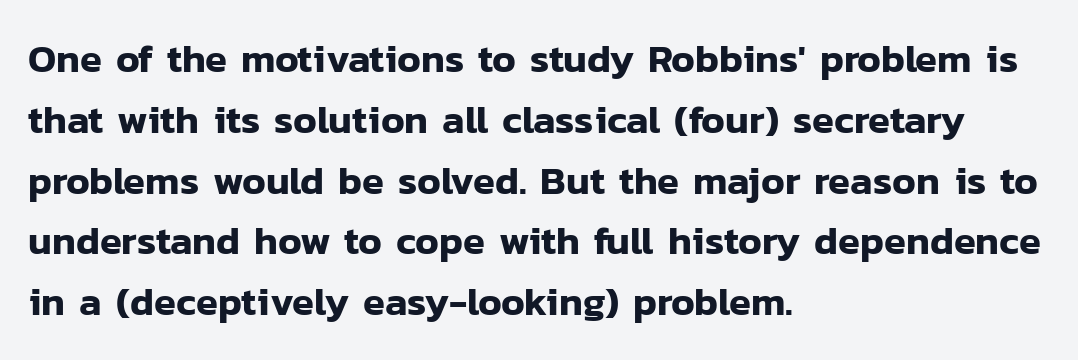
This sample uses plain, unmodified letter spacing. Stroke terminals: plain, sans-serif. Whoever set this chose a conventional vertical rhythm. In terms of posture, this sample is upright.
